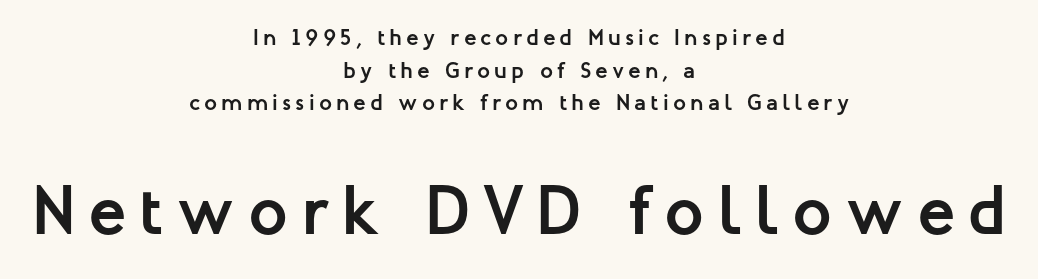
Q: Is the text bold? A: Yes.
Q: Is the text italic (slanted)? A: No, it is upright.
Q: Is the typeface a serif or a sans-serif typeface? A: Sans-serif.
Q: Is the text underlined? A: No.
Q: How is the paragraph aligned? A: Centered.
Q: Is the spacing between lines tight, normal or loose? A: Normal.
Q: Which block of text is set in a larger size, the first (top) or the second (bottom)? A: The second (bottom) one.
Q: Width (condensed, normal, or wide)? A: Normal.
Q: Stroke contrast? A: Low.
Q: x-height? A: Medium.
Q: Monospaced? A: No.
